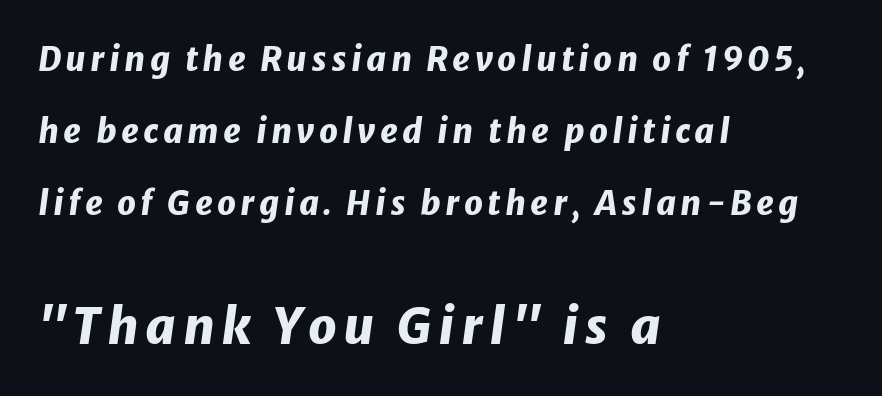
{"italic": "yes", "lean": "right", "slant_degrees": 8, "bold": "yes", "weight": "heavy", "width": "normal", "stroke_contrast": "low", "x_height": "medium", "monospaced": "no", "underline": "no", "align": "left", "line_spacing": "loose", "line_spacing_ratio": 2.18, "larger_block": "second", "size_ratio": 1.52, "glyph_px": 50}
